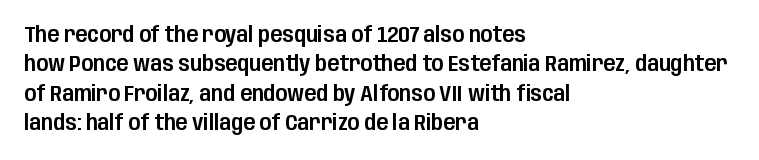
The image shows 22 px text type, upright; set left-aligned, normal line spacing (1.33x), normal letter spacing, not underlined.
